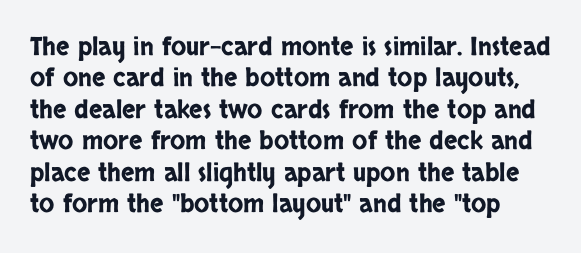
Q: Is the text italic (slanted)? A: No, it is upright.
Q: Is the text underlined? A: No.
Q: Is the spacing between letters normal or unusually wide? A: Normal.
Q: Is the spacing between lines tight, normal or loose? A: Normal.
